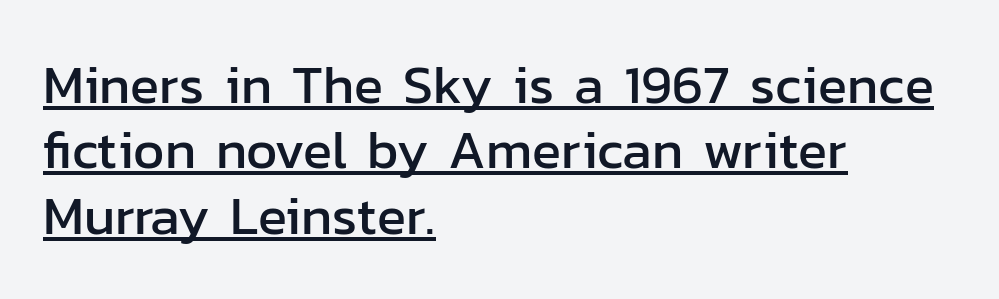
Q: Is the text italic (slanted)? A: No, it is upright.
Q: Is the typeface a serif or a sans-serif typeface? A: Sans-serif.
Q: Is the text underlined? A: Yes.
Q: How is the paragraph aligned? A: Left-aligned.
Q: Is the spacing between letters normal or unusually wide? A: Normal.
Q: Width (condensed, normal, or wide)? A: Normal.
Q: Stroke contrast? A: Low.
Q: x-height? A: Medium.
Q: Monospaced? A: No.
